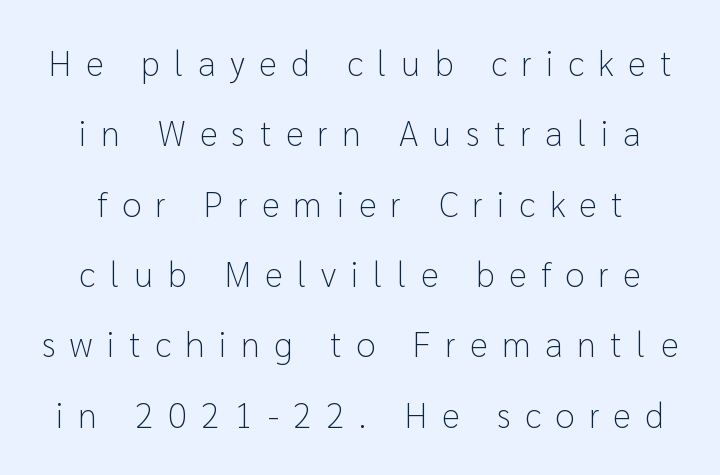
{"serif": "no", "italic": "no", "bold": "no", "weight": "light", "width": "normal", "stroke_contrast": "low", "x_height": "medium", "monospaced": "no", "underline": "no", "line_spacing": "loose", "line_spacing_ratio": 2.01, "letter_spacing": "wide", "letter_spacing_em": 0.41, "glyph_px": 35}
